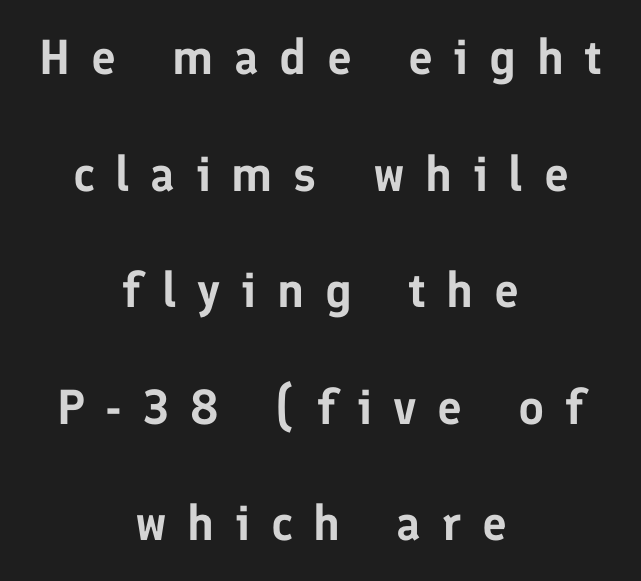
Q: Is the text italic (slanted)? A: No, it is upright.
Q: Is the typeface a serif or a sans-serif typeface? A: Sans-serif.
Q: Is the text underlined? A: No.
Q: How is the paragraph aligned? A: Centered.
Q: Is the spacing between letters normal or unusually wide? A: Unusually wide.
Q: Is the spacing between lines tight, normal or loose? A: Loose.
Q: Width (condensed, normal, or wide)? A: Normal.
Q: Stroke contrast? A: Low.
Q: x-height? A: Medium.
Q: Monospaced? A: No.
